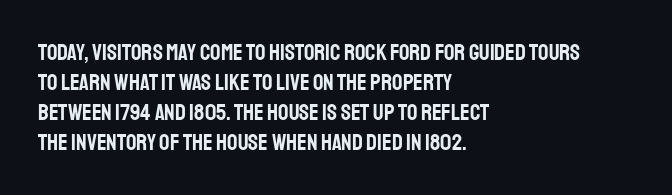
The image shows 23 px text type, upright; set left-aligned, normal line spacing (1.3x), normal letter spacing, not underlined.
